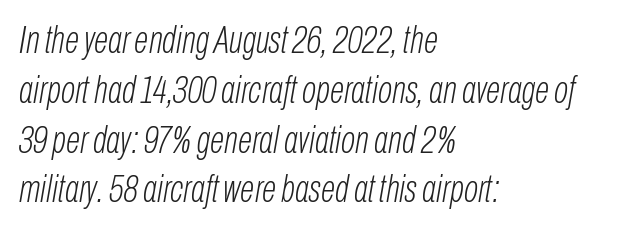
Q: Is the text bold? A: No.
Q: Is the text italic (slanted)? A: Yes, it leans right by about 10 degrees.
Q: Is the text underlined? A: No.
Q: How is the paragraph aligned? A: Left-aligned.
Q: Is the spacing between letters normal or unusually wide? A: Normal.
Q: Is the spacing between lines tight, normal or loose? A: Normal.
Q: Width (condensed, normal, or wide)? A: Condensed.
Q: Stroke contrast? A: Low.
Q: x-height? A: Medium.
Q: Monospaced? A: No.
